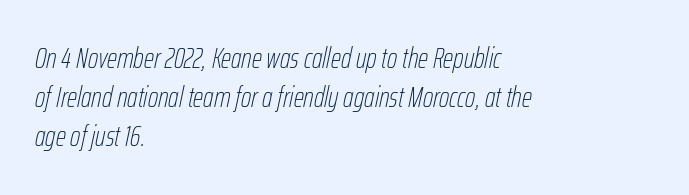
{"italic": "yes", "lean": "right", "slant_degrees": 12, "bold": "no", "weight": "thin", "width": "condensed", "stroke_contrast": "low", "x_height": "medium", "monospaced": "no", "underline": "no", "align": "left", "line_spacing": "normal", "line_spacing_ratio": 1.35, "letter_spacing": "normal", "letter_spacing_em": 0.0, "glyph_px": 29}
